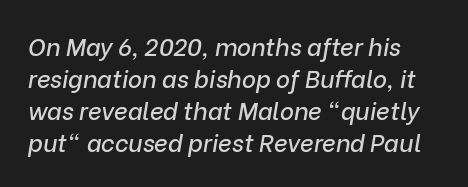
{"italic": "yes", "lean": "right", "slant_degrees": 9, "underline": "no", "line_spacing": "normal", "line_spacing_ratio": 1.34, "letter_spacing": "normal", "letter_spacing_em": 0.0, "glyph_px": 24}
